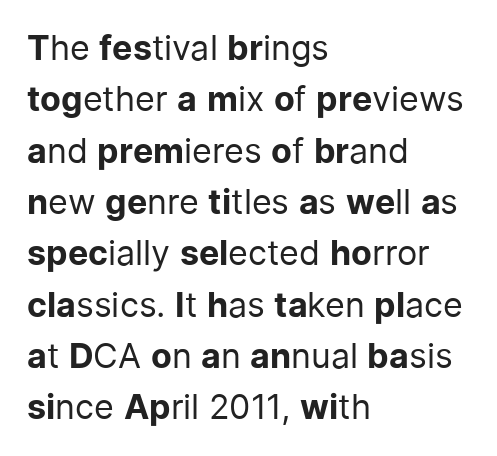
{"serif": "no", "italic": "no", "bold": "no", "weight": "regular", "width": "normal", "stroke_contrast": "low", "x_height": "medium", "monospaced": "no", "underline": "no", "align": "left", "line_spacing": "normal", "line_spacing_ratio": 1.51, "letter_spacing": "normal", "letter_spacing_em": 0.0, "glyph_px": 34}
